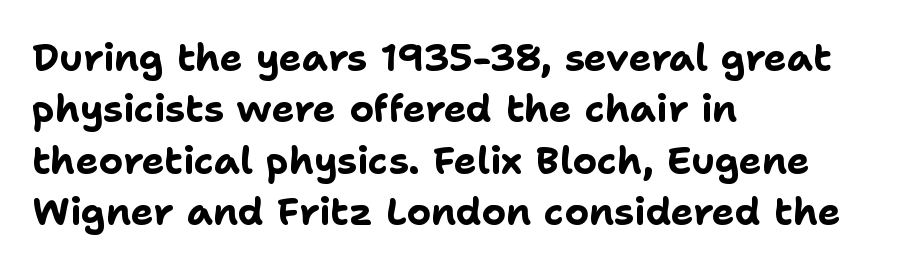
The passage shown is not underscored anywhere. A roman cut, with each character standing at attention. A student would call this left alignment; a typographer would say flush left, rag right. Inter-character spacing is left at the font's built-in metrics.
